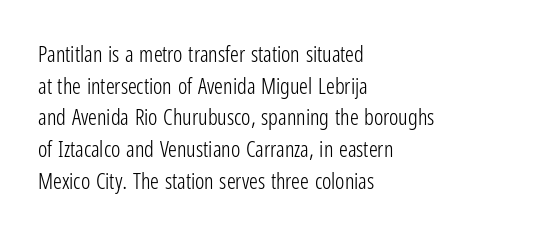
Q: Is the text bold? A: No.
Q: Is the text italic (slanted)? A: No, it is upright.
Q: Is the text underlined? A: No.
Q: How is the paragraph aligned? A: Left-aligned.
Q: Is the spacing between letters normal or unusually wide? A: Normal.
Q: Is the spacing between lines tight, normal or loose? A: Normal.
